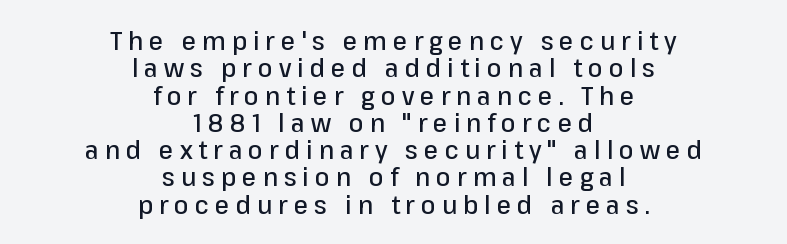
{"italic": "no", "underline": "no", "align": "center", "line_spacing": "tight", "line_spacing_ratio": 1.05, "letter_spacing": "wide", "letter_spacing_em": 0.23, "glyph_px": 26}
